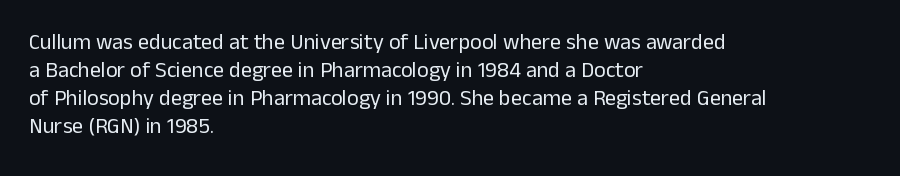
Q: Is the text bold? A: No.
Q: Is the text italic (slanted)? A: No, it is upright.
Q: Is the text underlined? A: No.
Q: How is the paragraph aligned? A: Left-aligned.
Q: Is the spacing between letters normal or unusually wide? A: Normal.
Q: Is the spacing between lines tight, normal or loose? A: Normal.
